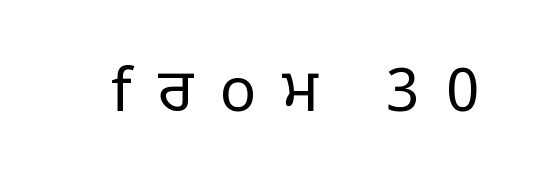
{"serif": "no", "italic": "no", "bold": "no", "weight": "regular", "width": "normal", "stroke_contrast": "low", "x_height": "medium", "monospaced": "no", "underline": "no", "letter_spacing": "wide", "letter_spacing_em": 0.44, "glyph_px": 60}
